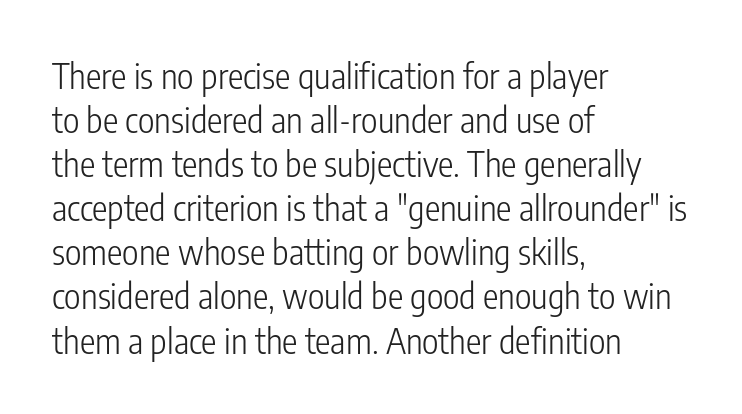
Q: Is the text bold? A: No.
Q: Is the text italic (slanted)? A: No, it is upright.
Q: Is the typeface a serif or a sans-serif typeface? A: Sans-serif.
Q: Is the text underlined? A: No.
Q: How is the paragraph aligned? A: Left-aligned.
Q: Is the spacing between letters normal or unusually wide? A: Normal.
Q: Is the spacing between lines tight, normal or loose? A: Normal.
Q: Width (condensed, normal, or wide)? A: Condensed.
Q: Stroke contrast? A: Low.
Q: x-height? A: Medium.
Q: Monospaced? A: No.
